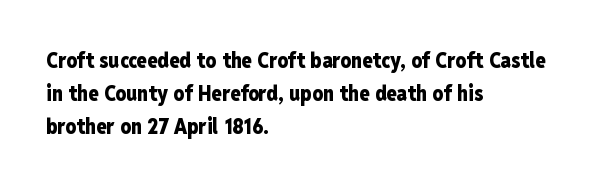
The font is running at its bold setting. Letters rest on an invisible, unmarked baseline. Students, note that the glyphs here touch the page at normal intervals. The rendering anchors every line to the left-hand side.
